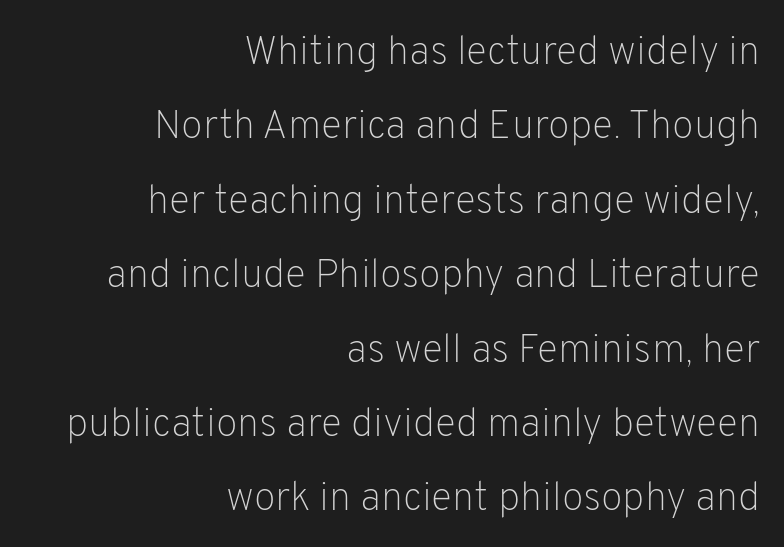
Each stroke keeps to a modest, everyday thickness or less. Classification — sans serif. Short note: letters normally spaced. The letters advance in unequal steps, a hallmark of proportional type. The passage is arranged like a letterhead date or caption credit — flush right. This is the regular roman posture of the typeface.
